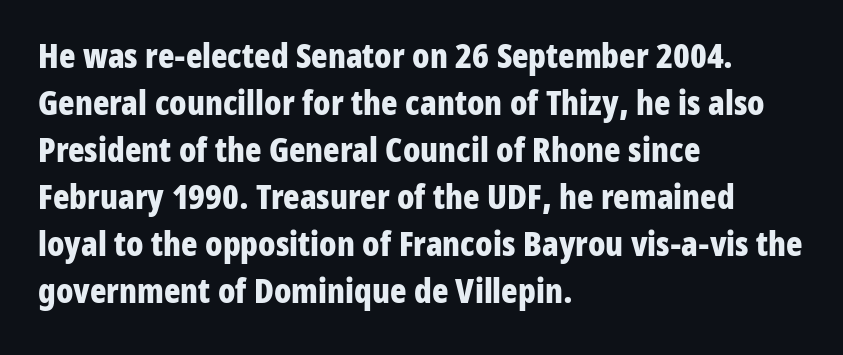
The passage shown is typed in a proportional face where columns would drift. The paragraph shown leans on its left margin. Honestly, there is no underline to notice here at all. The type sits square on the baseline with zero lean.
